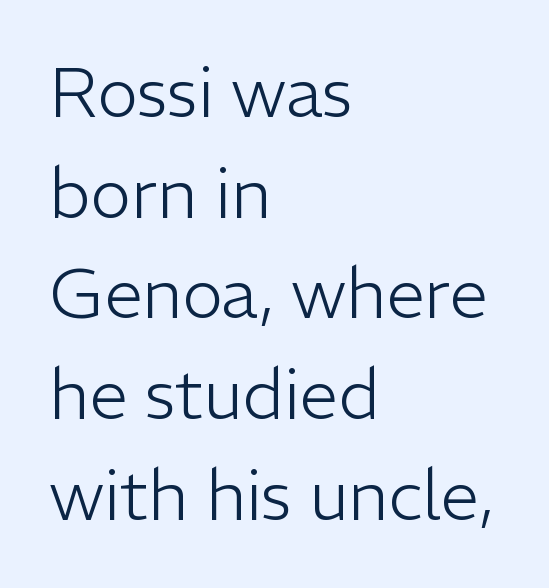
Vertical stems look standard width or narrower in stroke. The letters advance in unequal steps, a hallmark of proportional type. Type without underlining. Style check: upright. Horizontally, the lines are justified to the leading edge only. Each new line begins a customary step beneath the previous one.
